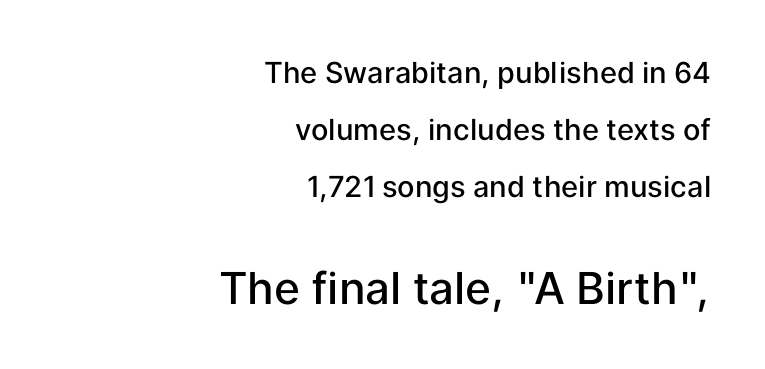
Type style note: lacks serifs. Think of a printed novel: that variable character pitch is what you see here. Just letters on the line, the space beneath them empty. The face used here is a semibold: visibly heavier than regular, lighter than bold. The later block is typeset at a bigger size than the earlier block.
